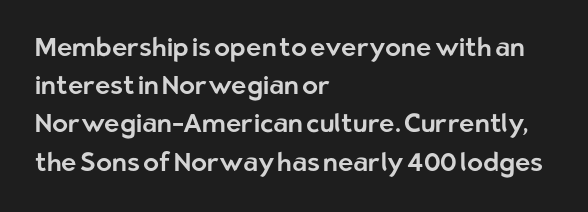
Glance below the letters and you will spot only blank space. Interline gaps are of average width in this sample. The type sits square on the baseline with zero lean. The text block is weighted toward the left margin, trailing off unevenly rightward. These lines keep a tight, regular rhythm from letter to letter.
